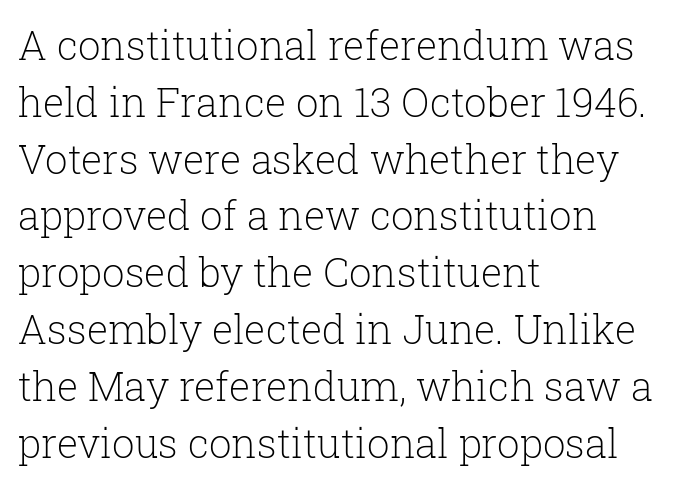
The image shows 40 px light serif type, upright; set left-aligned, normal line spacing (1.42x), normal letter spacing, not underlined; low stroke contrast and a medium x-height.
